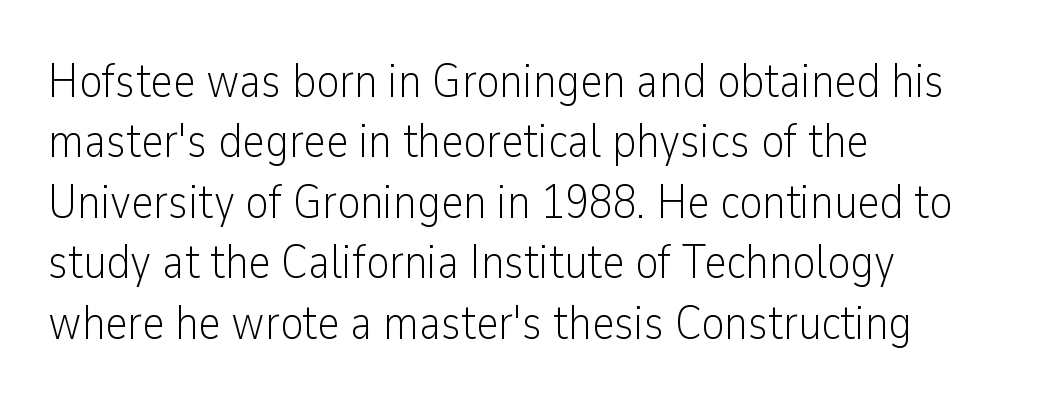
Nothing unusual about the tracking: characters are spaced as the font intends. Line starts are locked; line ends wander. No italicization has been applied; the sample stays upright. The lines sit at an ordinary, default distance from one another. The face used here is proportionally spaced, like ordinary book or web type. Decoration check: the copy has no underline.
